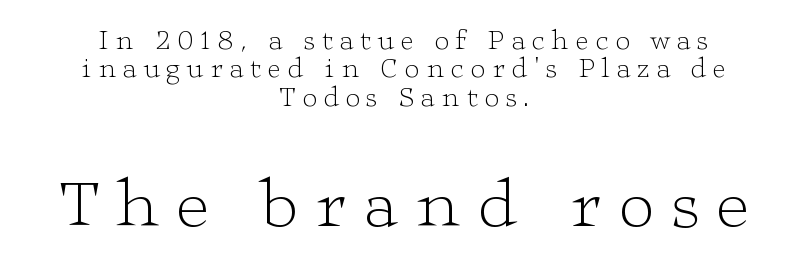
{"serif": "yes", "italic": "no", "bold": "no", "weight": "light", "width": "wide", "stroke_contrast": "low", "x_height": "medium", "monospaced": "no", "underline": "no", "align": "center", "line_spacing": "tight", "line_spacing_ratio": 1.01, "letter_spacing": "wide", "letter_spacing_em": 0.25, "larger_block": "second", "size_ratio": 2.5, "glyph_px": 70}
